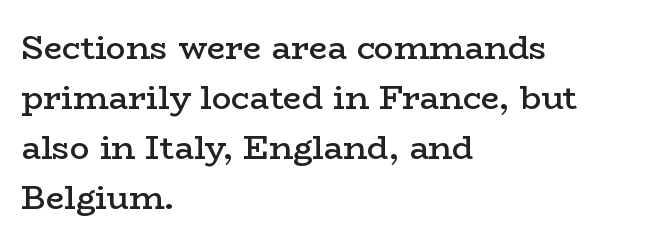
The line-height multiplier appears to be the usual default. The passage shown has conventional tracking throughout. Does the copy run flush right? No — it runs flush left. Every character sits straight up, as roman type does. Descender tails drop into unmarked territory.
